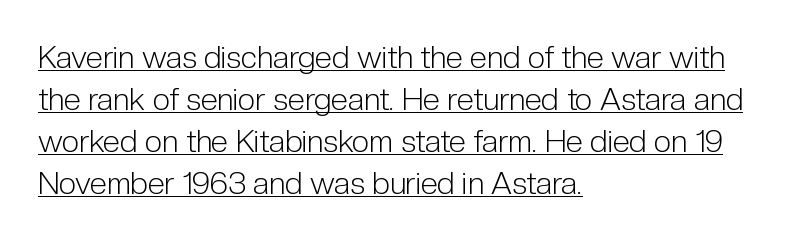
Q: Is the text bold? A: No.
Q: Is the text italic (slanted)? A: No, it is upright.
Q: Is the typeface a serif or a sans-serif typeface? A: Sans-serif.
Q: Is the text underlined? A: Yes.
Q: How is the paragraph aligned? A: Left-aligned.
Q: Is the spacing between letters normal or unusually wide? A: Normal.
Q: Is the spacing between lines tight, normal or loose? A: Normal.
Q: Width (condensed, normal, or wide)? A: Condensed.
Q: Stroke contrast? A: Low.
Q: x-height? A: Medium.
Q: Monospaced? A: No.
